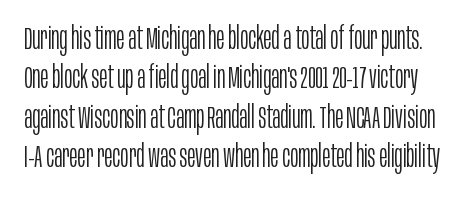
{"serif": "no", "italic": "no", "bold": "no", "weight": "light", "width": "condensed", "stroke_contrast": "low", "x_height": "large", "monospaced": "no", "underline": "no", "line_spacing": "normal", "line_spacing_ratio": 1.27, "letter_spacing": "normal", "letter_spacing_em": 0.0, "glyph_px": 31}
